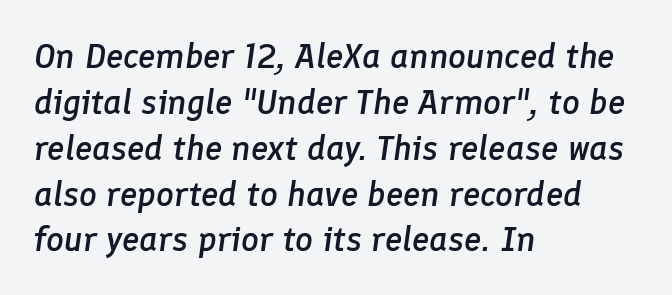
{"italic": "yes", "lean": "right", "slant_degrees": 8, "bold": "semi", "weight": "semibold", "width": "normal", "stroke_contrast": "low", "x_height": "medium", "monospaced": "no", "underline": "no", "align": "left", "line_spacing": "normal", "line_spacing_ratio": 1.31, "letter_spacing": "normal", "letter_spacing_em": 0.0, "glyph_px": 35}
